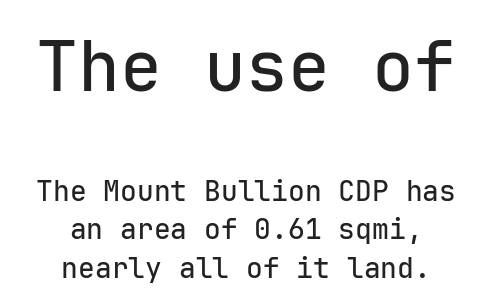
The image shows 70 px sans-serif type, upright, monospaced; set centered, normal line spacing (1.38x), normal letter spacing, not underlined; the first (top) block is 2.5x larger; low stroke contrast and a medium x-height.
